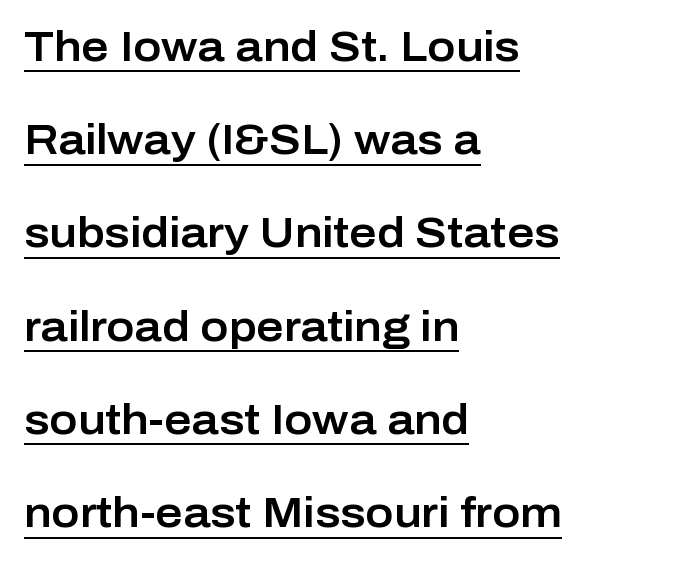
{"serif": "no", "italic": "no", "width": "normal", "stroke_contrast": "low", "x_height": "medium", "monospaced": "no", "underline": "yes", "align": "left", "line_spacing": "loose", "line_spacing_ratio": 2.22, "letter_spacing": "normal", "letter_spacing_em": 0.0, "glyph_px": 42}
